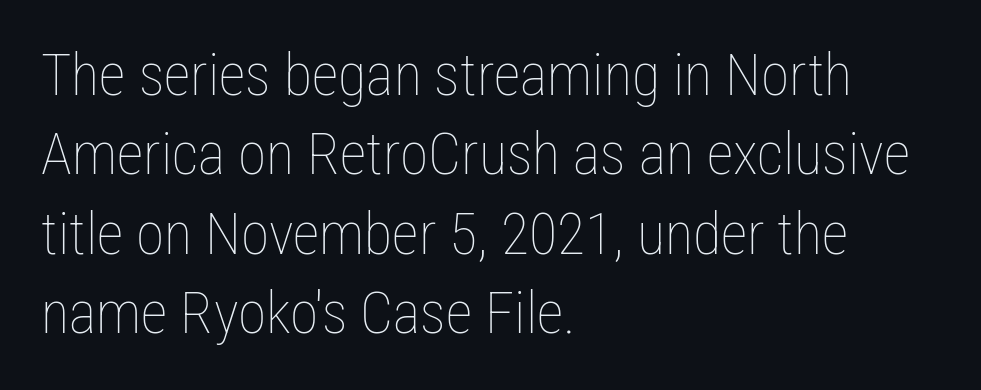
Spacing between characters is what you'd get straight out of the box. Is there any slant? The stems are plumb. A typesetter would call this leading conventional body-copy spacing. A typesetter would call this proportional, since set widths differ per character. Layout note: lines flush left.
